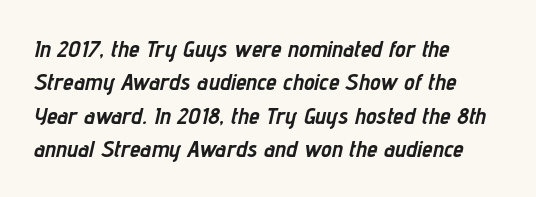
{"italic": "yes", "lean": "right", "slant_degrees": 12, "bold": "yes", "underline": "no", "align": "left", "line_spacing": "normal", "line_spacing_ratio": 1.39, "letter_spacing": "normal", "letter_spacing_em": 0.0, "glyph_px": 24}
